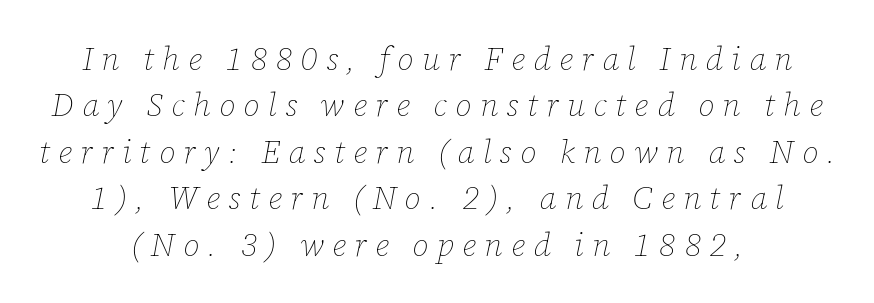
The image shows 32 px thin type, italic (leaning right); set centered, normal line spacing (1.45x), unusually wide letter spacing (+0.26 em), not underlined; low stroke contrast and a medium x-height.
